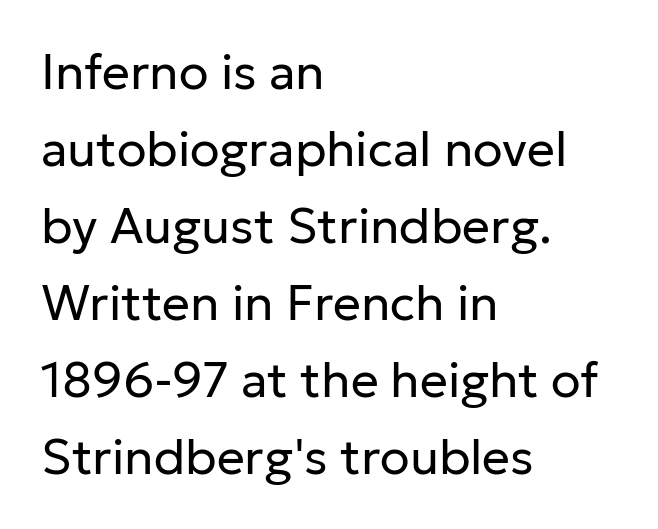
Q: Is the text bold? A: No.
Q: Is the text italic (slanted)? A: No, it is upright.
Q: Is the typeface a serif or a sans-serif typeface? A: Sans-serif.
Q: Is the text underlined? A: No.
Q: How is the paragraph aligned? A: Left-aligned.
Q: Is the spacing between letters normal or unusually wide? A: Normal.
Q: Is the spacing between lines tight, normal or loose? A: Normal.
Q: Width (condensed, normal, or wide)? A: Normal.
Q: Stroke contrast? A: Low.
Q: x-height? A: Medium.
Q: Monospaced? A: No.
